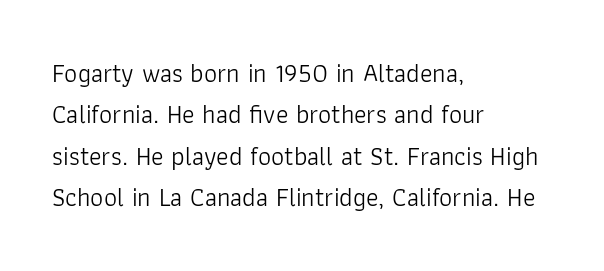
Q: Is the text bold? A: No.
Q: Is the text italic (slanted)? A: No, it is upright.
Q: Is the text underlined? A: No.
Q: How is the paragraph aligned? A: Left-aligned.
Q: Is the spacing between letters normal or unusually wide? A: Normal.
Q: Is the spacing between lines tight, normal or loose? A: Normal.
